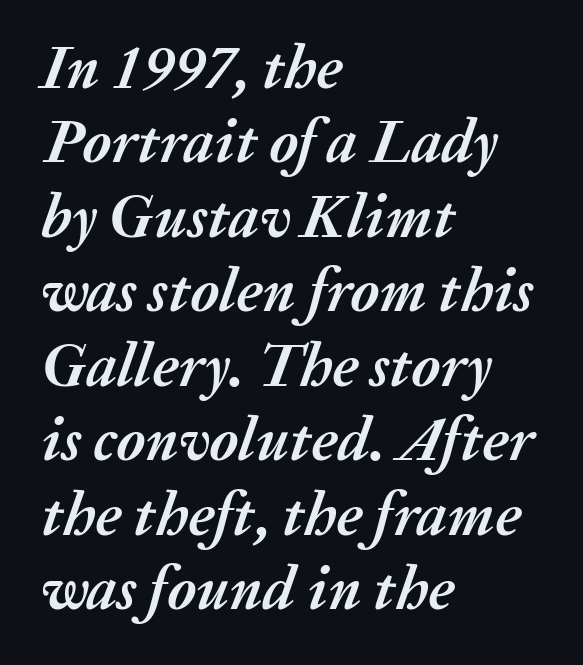
Q: Is the text bold? A: Yes.
Q: Is the text italic (slanted)? A: Yes, it leans right by about 20 degrees.
Q: Is the text underlined? A: No.
Q: How is the paragraph aligned? A: Left-aligned.
Q: Is the spacing between letters normal or unusually wide? A: Normal.
Q: Width (condensed, normal, or wide)? A: Normal.
Q: Stroke contrast? A: Medium.
Q: x-height? A: Medium.
Q: Monospaced? A: No.
